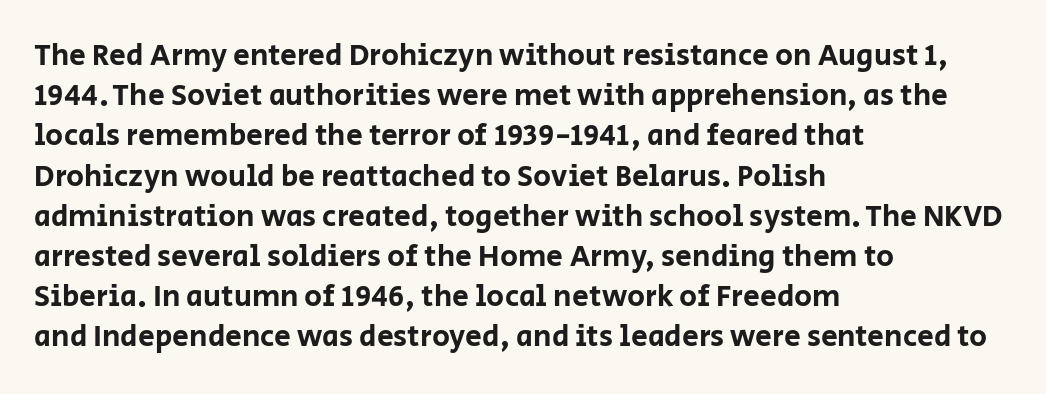
Q: Is the text italic (slanted)? A: No, it is upright.
Q: Is the typeface a serif or a sans-serif typeface? A: Sans-serif.
Q: Is the text underlined? A: No.
Q: How is the paragraph aligned? A: Left-aligned.
Q: Is the spacing between letters normal or unusually wide? A: Normal.
Q: Is the spacing between lines tight, normal or loose? A: Normal.
Q: Width (condensed, normal, or wide)? A: Normal.
Q: Stroke contrast? A: Low.
Q: x-height? A: Large.
Q: Monospaced? A: No.
